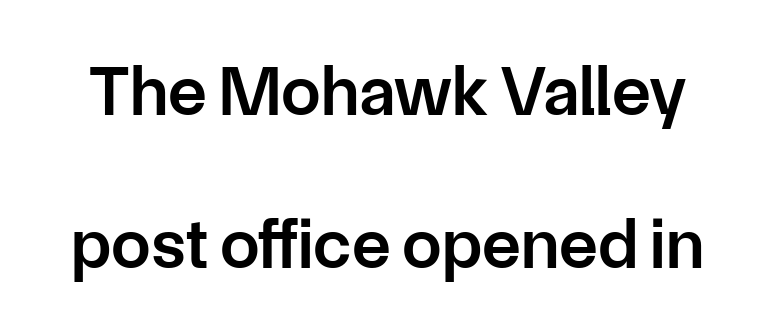
{"serif": "no", "italic": "no", "bold": "semi", "weight": "semibold", "width": "normal", "stroke_contrast": "low", "x_height": "medium", "monospaced": "no", "underline": "no", "line_spacing": "loose", "line_spacing_ratio": 2.15, "letter_spacing": "normal", "letter_spacing_em": 0.0, "glyph_px": 71}
